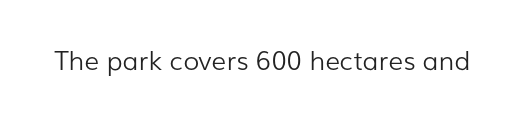
The image shows 26 px text type, upright; set normal letter spacing, not underlined.
